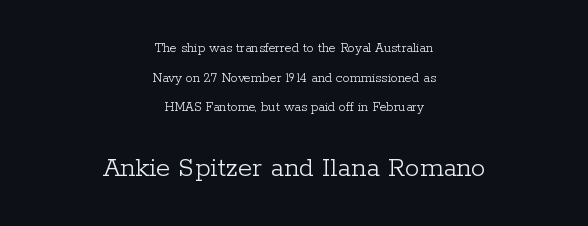
The image shows 29 px light serif type, upright; set centered, loose line spacing (2.11x), normal letter spacing, not underlined; the second (bottom) block is 2.07x larger; low stroke contrast and a medium x-height.
